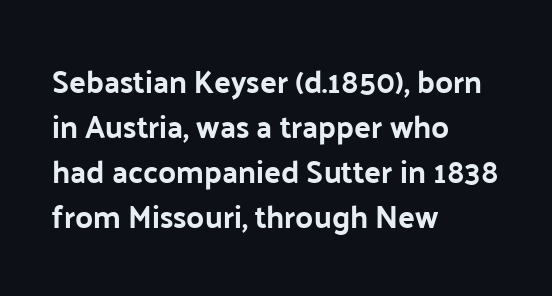
Plain, unruled lines of type. Honestly, the row spacing looks completely unremarkable. Heavy, bold letterforms. No italicization has been applied; the sample stays upright. The face used here is proportionally spaced, like ordinary book or web type. The gaps between neighbouring characters are ordinary and unremarkable.
